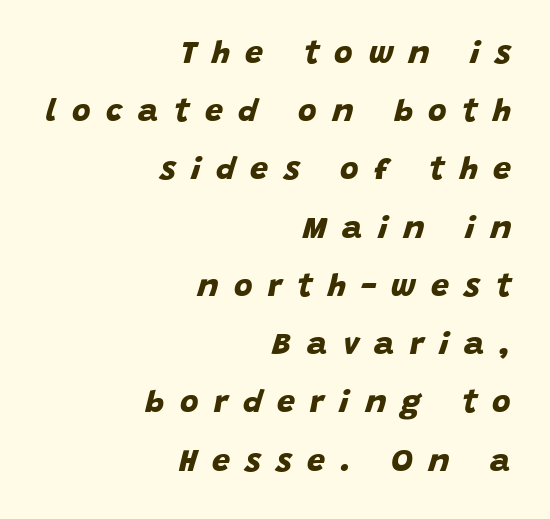
{"serif": "no", "bold": "yes", "weight": "bold", "width": "normal", "stroke_contrast": "low", "x_height": "large", "monospaced": "no", "underline": "no", "align": "right", "line_spacing_ratio": 1.82, "letter_spacing": "wide", "letter_spacing_em": 0.48, "glyph_px": 32}
